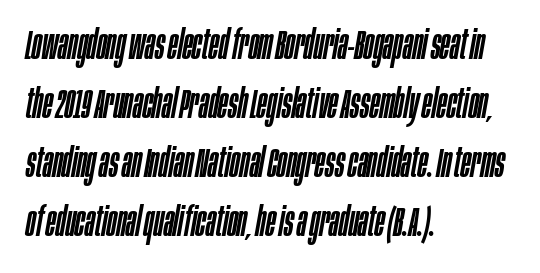
The image shows 41 px condensed type, italic (leaning right); set left-aligned, normal line spacing (1.44x), normal letter spacing, not underlined; low stroke contrast and a large x-height.
